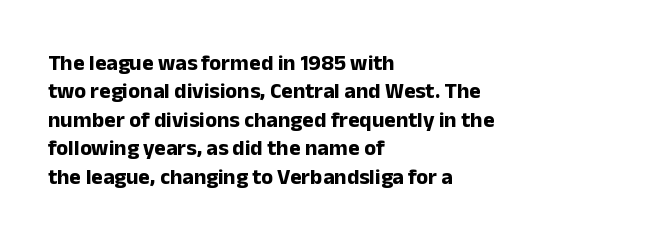
The image shows 22 px bold type, upright; set left-aligned, normal line spacing (1.29x), normal letter spacing, not underlined.
